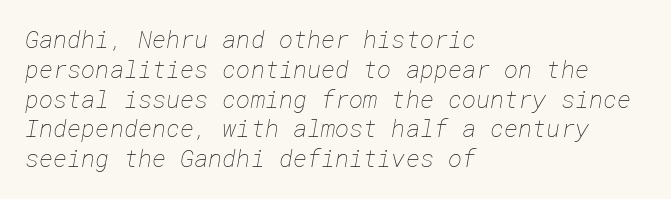
{"bold": "no", "underline": "no", "align": "left", "line_spacing_ratio": 1.24, "letter_spacing": "normal", "letter_spacing_em": 0.0, "glyph_px": 24}
